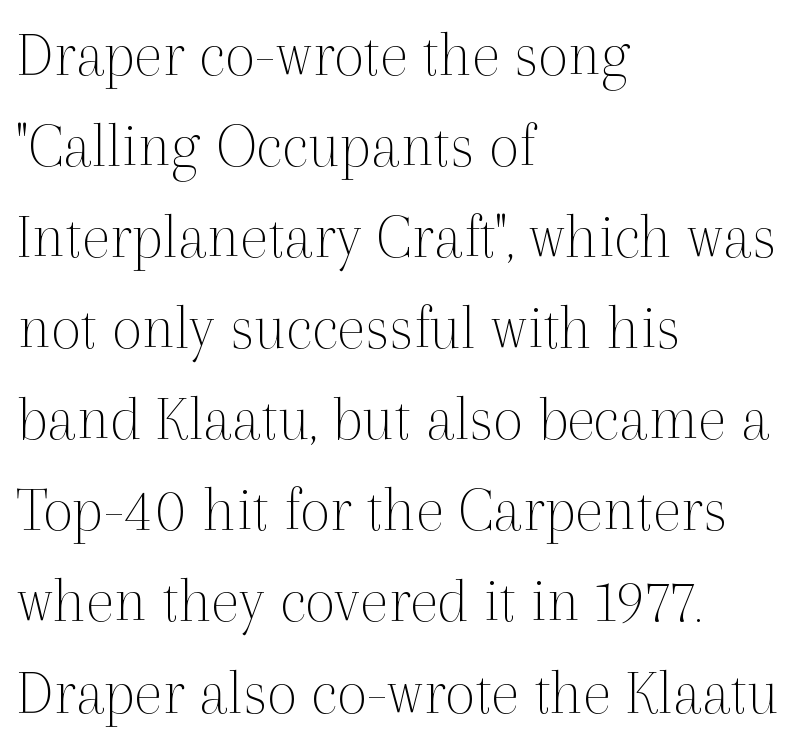
Q: Is the text bold? A: No.
Q: Is the text italic (slanted)? A: No, it is upright.
Q: Is the typeface a serif or a sans-serif typeface? A: Serif.
Q: Is the text underlined? A: No.
Q: How is the paragraph aligned? A: Left-aligned.
Q: Is the spacing between letters normal or unusually wide? A: Normal.
Q: Is the spacing between lines tight, normal or loose? A: Normal.
Q: Width (condensed, normal, or wide)? A: Normal.
Q: x-height? A: Medium.
Q: Monospaced? A: No.
